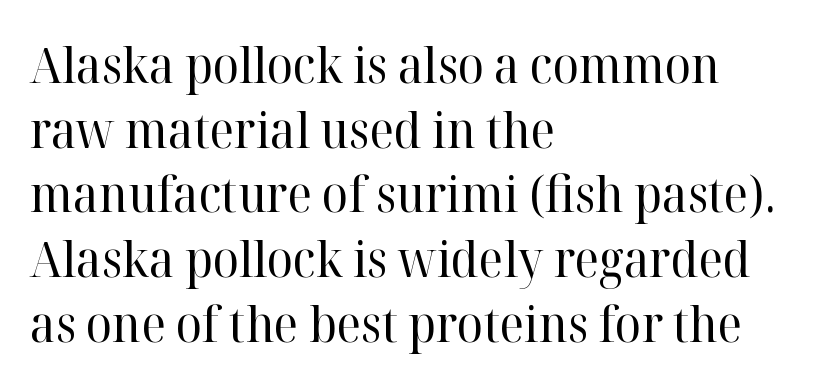
The image shows 49 px regular-weight serif type, upright; set left-aligned, normal line spacing (1.32x), normal letter spacing, not underlined; high stroke contrast and a medium x-height.
